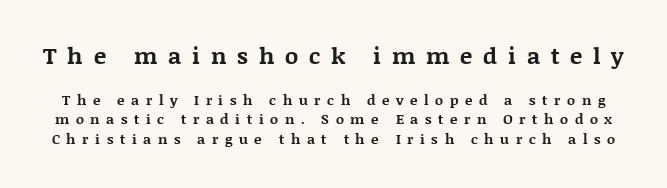
{"italic": "no", "bold": "yes", "underline": "no", "line_spacing": "normal", "line_spacing_ratio": 1.38, "letter_spacing": "wide", "letter_spacing_em": 0.47, "larger_block": "first", "size_ratio": 1.64, "glyph_px": 23}
